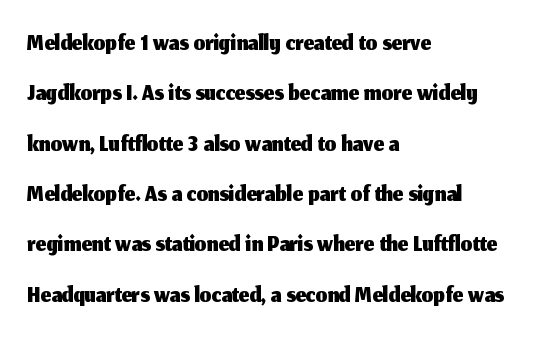
Q: Is the text italic (slanted)? A: No, it is upright.
Q: Is the typeface a serif or a sans-serif typeface? A: Sans-serif.
Q: Is the text underlined? A: No.
Q: How is the paragraph aligned? A: Left-aligned.
Q: Is the spacing between letters normal or unusually wide? A: Normal.
Q: Is the spacing between lines tight, normal or loose? A: Normal.
Q: Width (condensed, normal, or wide)? A: Normal.
Q: Stroke contrast? A: Medium.
Q: x-height? A: Medium.
Q: Monospaced? A: No.
